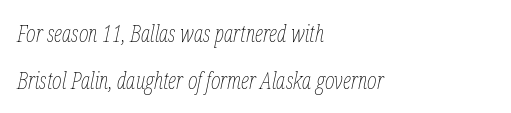
The image shows 23 px text type, italic (leaning right); set left-aligned, loose line spacing (2.04x), normal letter spacing, not underlined.
